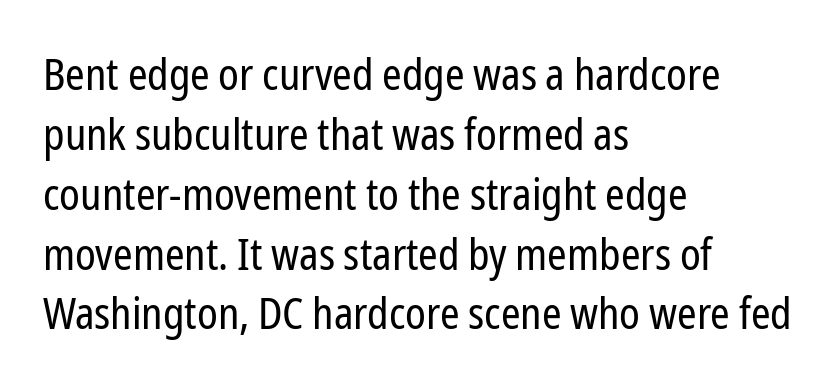
Q: Is the text bold? A: No.
Q: Is the text italic (slanted)? A: No, it is upright.
Q: Is the typeface a serif or a sans-serif typeface? A: Sans-serif.
Q: Is the text underlined? A: No.
Q: How is the paragraph aligned? A: Left-aligned.
Q: Is the spacing between letters normal or unusually wide? A: Normal.
Q: Is the spacing between lines tight, normal or loose? A: Normal.
Q: Width (condensed, normal, or wide)? A: Condensed.
Q: Stroke contrast? A: Low.
Q: x-height? A: Medium.
Q: Monospaced? A: No.
